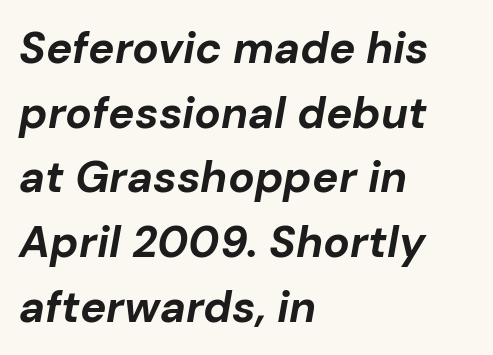
Any mark beneath the type? The region is blank. You could call the tracking neutral — neither tight nor loose. The rag falls on the right side of this text block. Varying glyph widths throughout — classic text-font behaviour.
